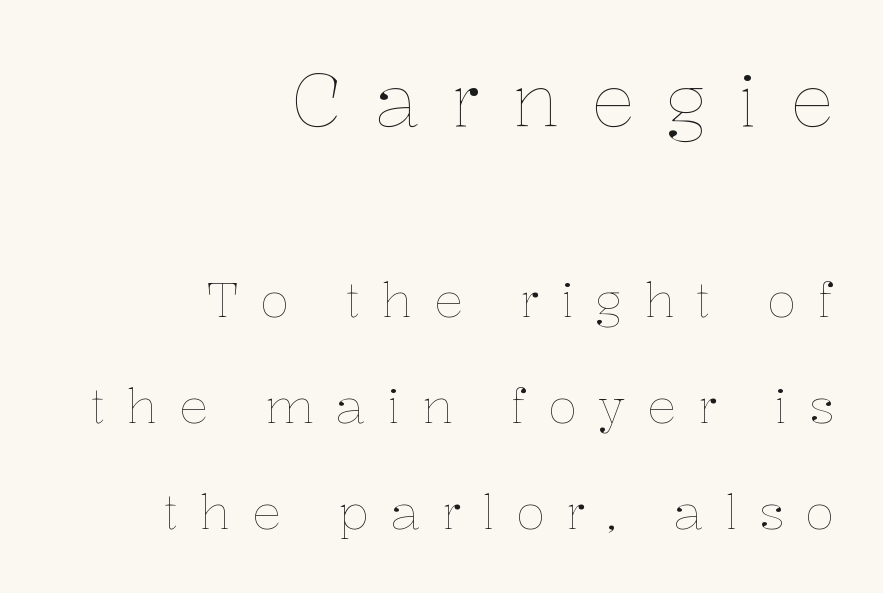
The image shows 73 px thin type, upright; set right-aligned, loose line spacing (2.16x), unusually wide letter spacing (+0.43 em), not underlined; the first (top) block is 1.49x larger; low stroke contrast and a medium x-height.
